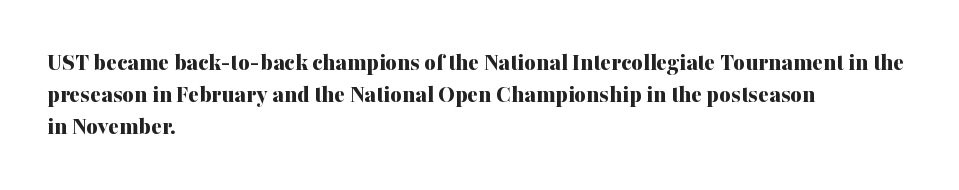
The image shows 25 px bold type, upright; set left-aligned, normal line spacing (1.29x), normal letter spacing, not underlined.
